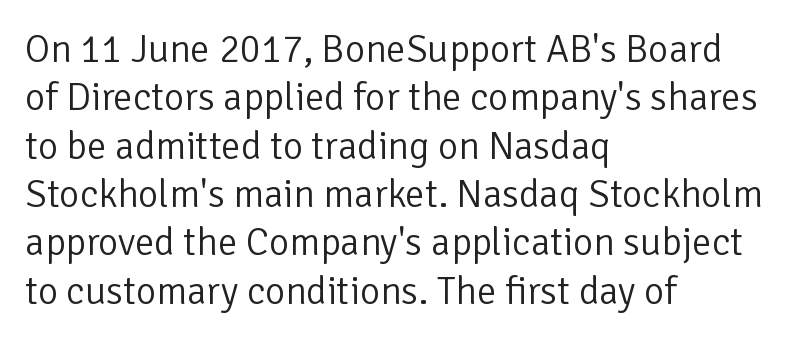
Q: Is the text bold? A: No.
Q: Is the text italic (slanted)? A: No, it is upright.
Q: Is the typeface a serif or a sans-serif typeface? A: Sans-serif.
Q: Is the text underlined? A: No.
Q: How is the paragraph aligned? A: Left-aligned.
Q: Is the spacing between letters normal or unusually wide? A: Normal.
Q: Width (condensed, normal, or wide)? A: Normal.
Q: Stroke contrast? A: Low.
Q: x-height? A: Medium.
Q: Monospaced? A: No.
